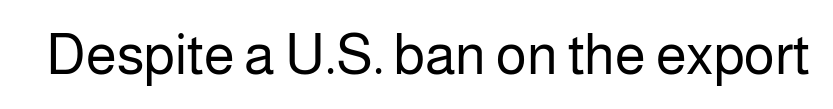
Q: Is the text bold? A: No.
Q: Is the text italic (slanted)? A: No, it is upright.
Q: Is the typeface a serif or a sans-serif typeface? A: Sans-serif.
Q: Is the text underlined? A: No.
Q: Is the spacing between letters normal or unusually wide? A: Normal.
Q: Width (condensed, normal, or wide)? A: Normal.
Q: Stroke contrast? A: Low.
Q: x-height? A: Medium.
Q: Monospaced? A: No.
